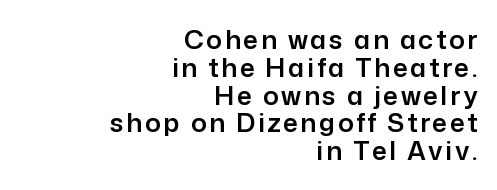
The image shows 26 px text type, upright; set right-aligned, tight line spacing (1.07x), not underlined.
